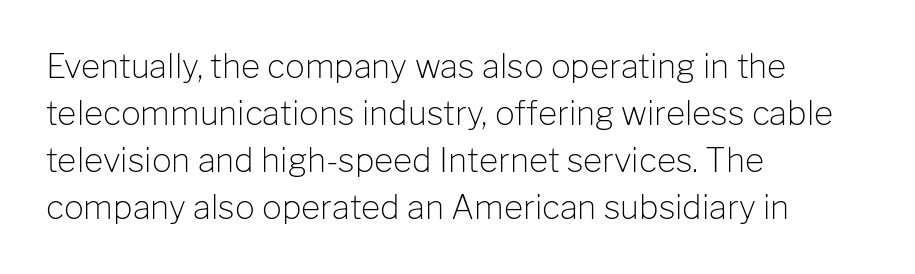
The image shows 33 px light sans-serif type, upright; set left-aligned, normal line spacing (1.42x), normal letter spacing, not underlined; low stroke contrast and a medium x-height.
